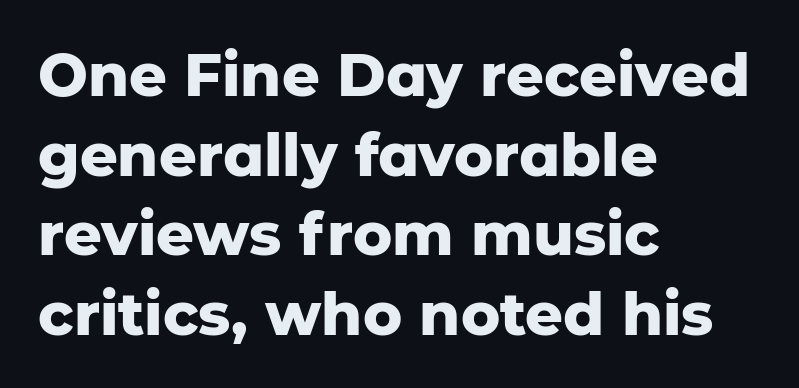
Q: Is the text bold? A: Yes.
Q: Is the text italic (slanted)? A: No, it is upright.
Q: Is the typeface a serif or a sans-serif typeface? A: Sans-serif.
Q: Is the text underlined? A: No.
Q: How is the paragraph aligned? A: Left-aligned.
Q: Is the spacing between letters normal or unusually wide? A: Normal.
Q: Is the spacing between lines tight, normal or loose? A: Normal.
Q: Width (condensed, normal, or wide)? A: Normal.
Q: Stroke contrast? A: Low.
Q: x-height? A: Medium.
Q: Monospaced? A: No.
